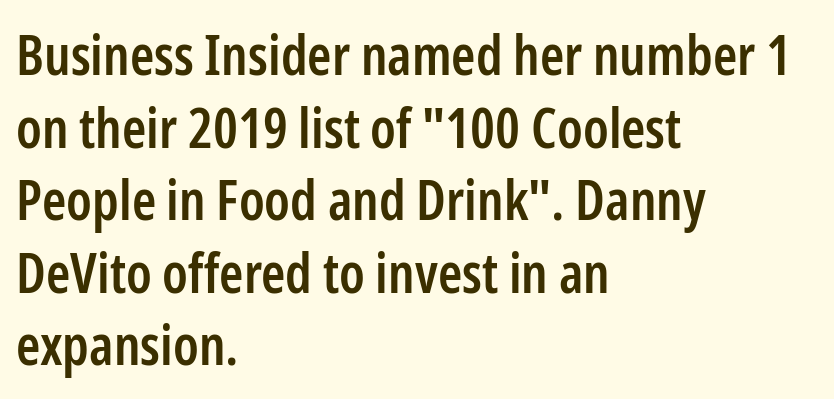
{"serif": "no", "italic": "no", "bold": "semi", "weight": "semibold", "width": "condensed", "stroke_contrast": "low", "x_height": "medium", "monospaced": "no", "underline": "no", "align": "left", "line_spacing": "normal", "line_spacing_ratio": 1.32, "letter_spacing": "normal", "letter_spacing_em": 0.0, "glyph_px": 55}
